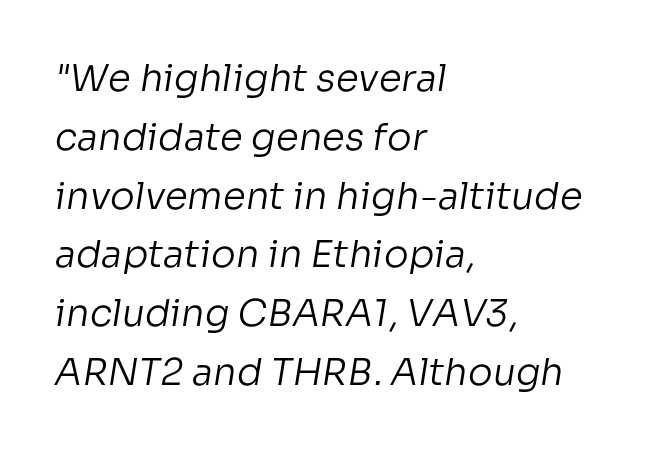
{"serif": "no", "bold": "no", "weight": "regular", "width": "normal", "stroke_contrast": "low", "x_height": "medium", "monospaced": "no", "underline": "no", "align": "left", "line_spacing": "normal", "line_spacing_ratio": 1.59, "letter_spacing": "normal", "letter_spacing_em": 0.0, "glyph_px": 37}
